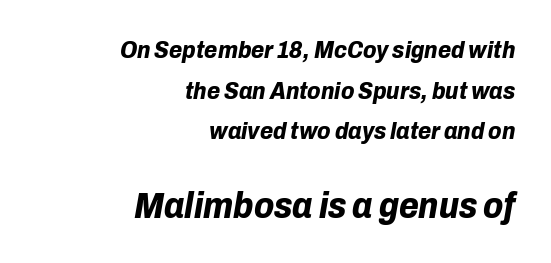
Beneath every word, the page is bare. Students, observe: this is what conventionally led text looks like. The whole block is typeset with a tilt. Plenty of ink on the page — the face is bold.
